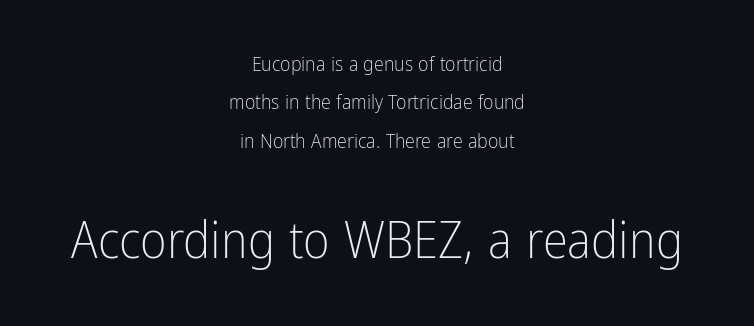
{"serif": "no", "italic": "no", "bold": "no", "weight": "light", "width": "condensed", "stroke_contrast": "low", "x_height": "medium", "monospaced": "no", "underline": "no", "align": "center", "line_spacing": "loose", "line_spacing_ratio": 1.92, "letter_spacing": "normal", "letter_spacing_em": 0.0, "larger_block": "second", "size_ratio": 2.55, "glyph_px": 51}
